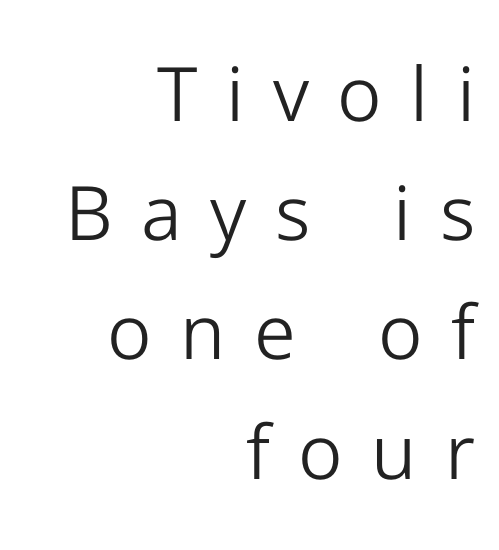
Q: Is the text bold? A: No.
Q: Is the text italic (slanted)? A: No, it is upright.
Q: Is the typeface a serif or a sans-serif typeface? A: Sans-serif.
Q: Is the text underlined? A: No.
Q: How is the paragraph aligned? A: Right-aligned.
Q: Is the spacing between letters normal or unusually wide? A: Unusually wide.
Q: Is the spacing between lines tight, normal or loose? A: Normal.
Q: Width (condensed, normal, or wide)? A: Normal.
Q: Stroke contrast? A: Low.
Q: x-height? A: Medium.
Q: Monospaced? A: No.
